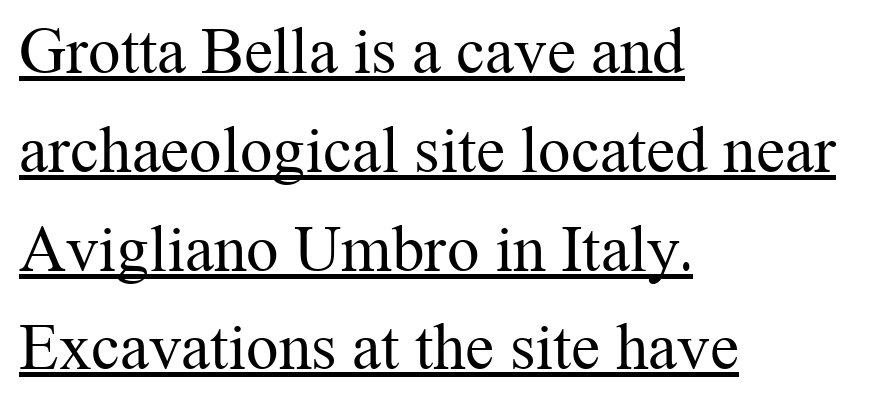
The image shows 65 px regular-weight serif type, upright; set left-aligned, normal line spacing (1.52x), normal letter spacing, underlined; medium stroke contrast and a medium x-height.
